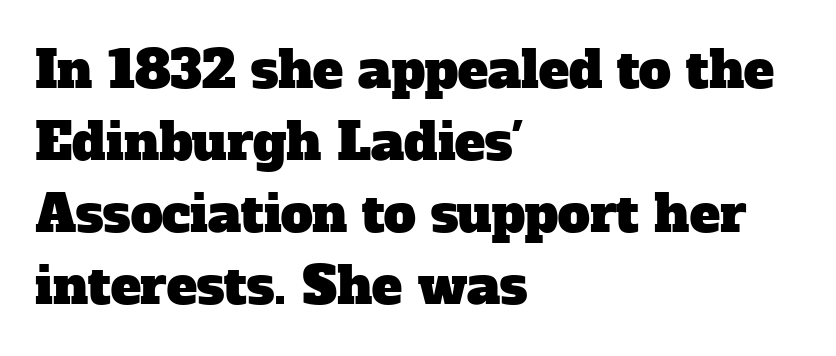
Descender tails drop into unmarked territory. Old-style or modern, the face here clearly has serifs. Here the glyphs are tracked normally, forming tight word shapes. These lines sit exactly where default settings would place them.
